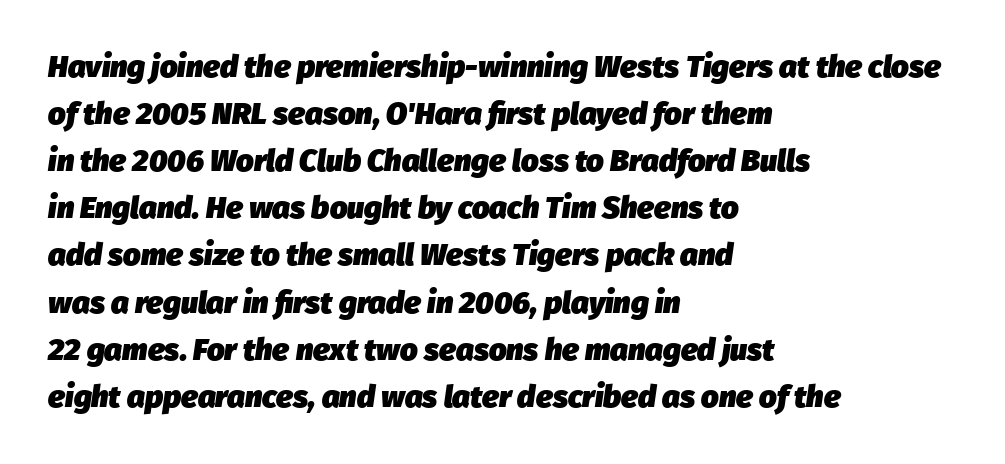
Each glyph is drawn with heavy, bold strokes. Nobody drew a line under any word here. The passage shown leans; its letterforms are oblique. The ragged edge is on the right, which tells us the setting is flush left. Summary of vertical rhythm: regular, with standard interline spacing.
